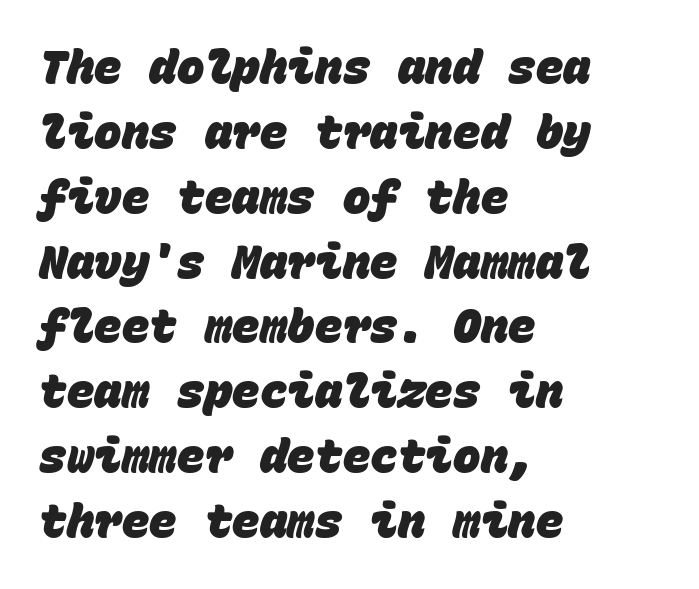
Characters follow at the spacing the type designer built in. This rendering features lettering with no underline. In terms of weight, the rendering is a true, heavy bold. A typesetter would label this face a sans.
